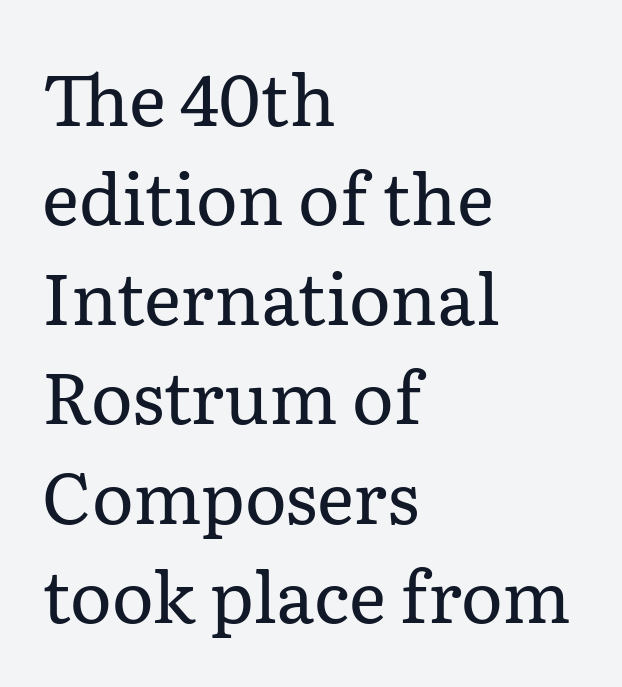
{"serif": "yes", "italic": "no", "bold": "no", "weight": "regular", "width": "normal", "stroke_contrast": "low", "x_height": "medium", "monospaced": "no", "underline": "no", "align": "left", "line_spacing": "normal", "line_spacing_ratio": 1.4, "letter_spacing": "normal", "letter_spacing_em": 0.0, "glyph_px": 71}
